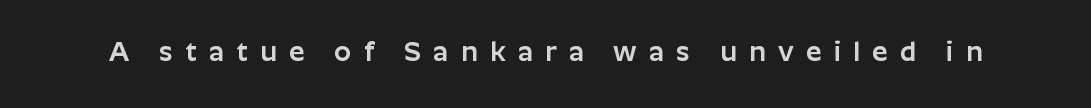
Unlike italic type, these characters show no tilt at all. Short note: letters widely spaced. The specimen omits any rule beneath the text block's lines.
